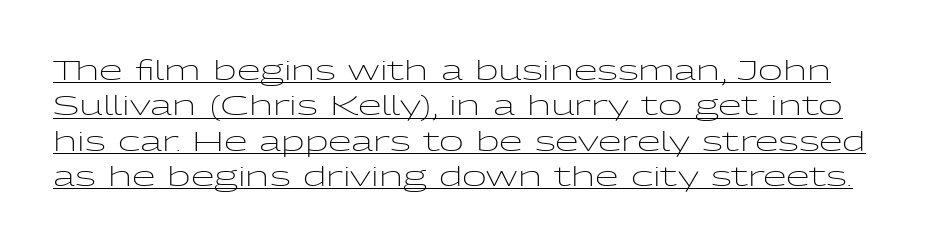
Q: Is the text bold? A: No.
Q: Is the text italic (slanted)? A: No, it is upright.
Q: Is the text underlined? A: Yes.
Q: Is the spacing between letters normal or unusually wide? A: Normal.
Q: Is the spacing between lines tight, normal or loose? A: Normal.
